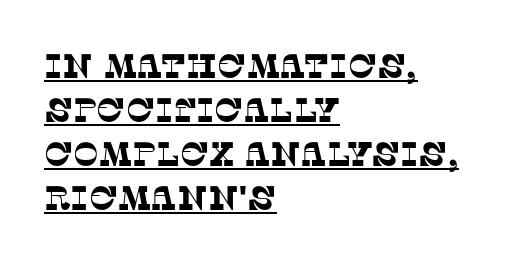
Proportional: the letters do not fall into vertical columns. Where is the straight margin? On the left. Little horizontal feet cap the strokes, marking this as serif type. Underlining? Definitely there. Look at the tracking — it's just the regular setting, nothing added. Normally led — the rows are evenly, conventionally spaced.
